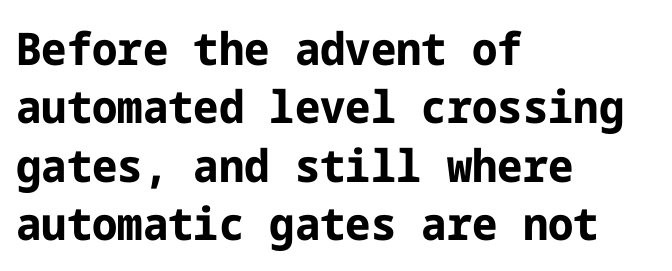
The image shows 45 px bold sans-serif type, upright; set left-aligned, normal line spacing (1.3x), normal letter spacing, not underlined; low stroke contrast and a medium x-height.
